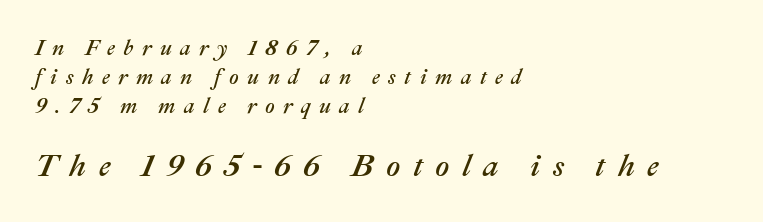
The image shows 31 px text type, italic (leaning right); set left-aligned, normal line spacing (1.37x), unusually wide letter spacing (+0.4 em), not underlined; the second (bottom) block is 1.48x larger; medium stroke contrast and a medium x-height.
